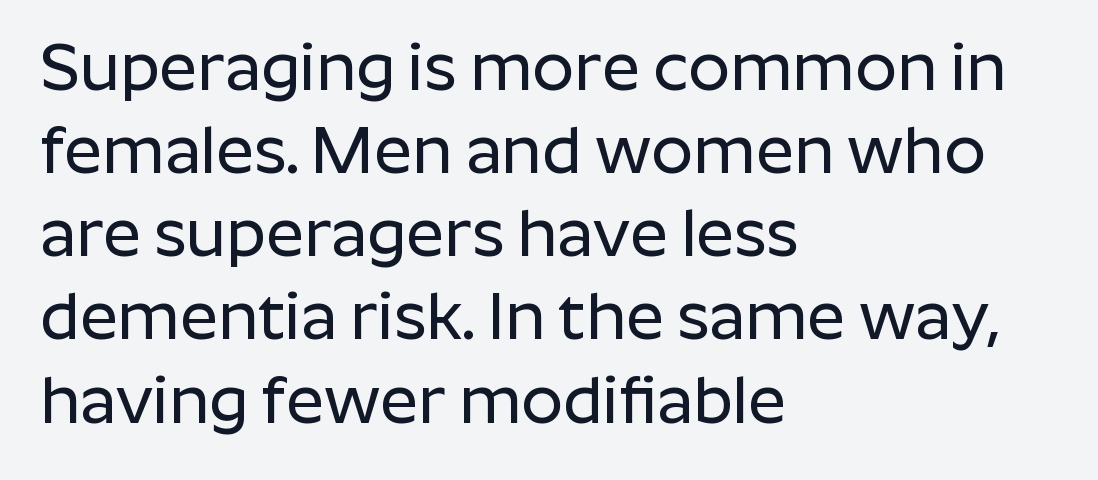
The image shows 66 px sans-serif type, upright; set left-aligned, normal line spacing (1.26x), normal letter spacing, not underlined; low stroke contrast and a medium x-height.
